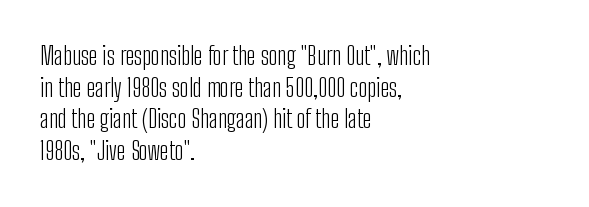
The image shows 25 px text type, upright; set left-aligned, normal line spacing (1.27x), normal letter spacing, not underlined.
